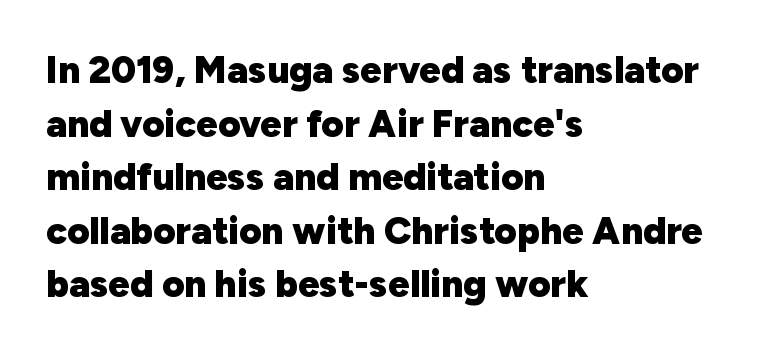
{"serif": "no", "italic": "no", "bold": "yes", "weight": "heavy", "width": "normal", "stroke_contrast": "low", "x_height": "medium", "monospaced": "no", "underline": "no", "align": "left", "line_spacing": "normal", "line_spacing_ratio": 1.41, "letter_spacing": "normal", "letter_spacing_em": 0.0, "glyph_px": 38}
